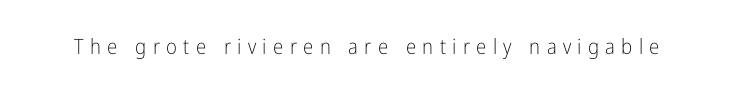
{"italic": "no", "bold": "no", "underline": "no", "letter_spacing": "wide", "letter_spacing_em": 0.3, "glyph_px": 21}
